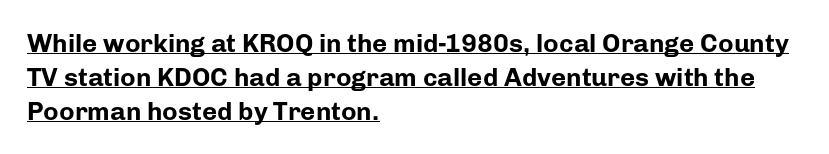
Q: Is the text bold? A: Yes.
Q: Is the text italic (slanted)? A: No, it is upright.
Q: Is the text underlined? A: Yes.
Q: How is the paragraph aligned? A: Left-aligned.
Q: Is the spacing between letters normal or unusually wide? A: Normal.
Q: Is the spacing between lines tight, normal or loose? A: Normal.
